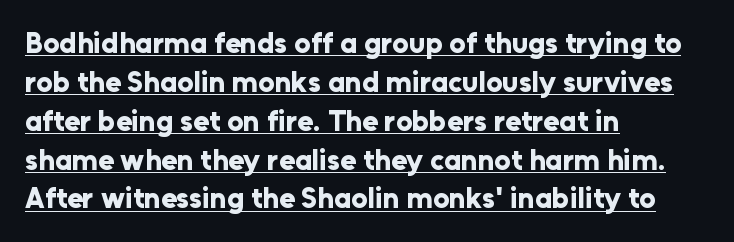
The letterforms sit shoulder to shoulder at normal distance. A typesetter would call this proportional, since set widths differ per character. Notice how thick the strokes are: this is what a full bold looks like. The rag falls on the right side of this text block. The rows are spaced the way most documents space them. This sample carries an underscore along the baseline area.
